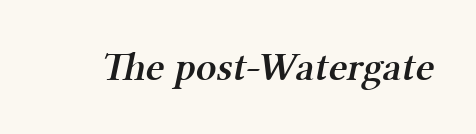
Honestly, there is no underline to notice here at all. This sample uses plain, unmodified letter spacing. A typesetter would label this face a serif. Here the designer chose a conventional face with non-uniform glyph widths. A semibold gives these letters moderate extra thickness, short of bold.
